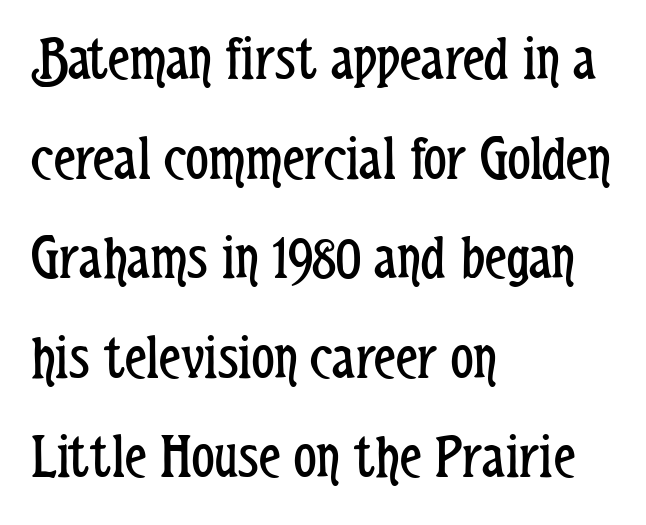
{"serif": "no", "italic": "no", "bold": "no", "weight": "regular", "width": "condensed", "stroke_contrast": "low", "x_height": "medium", "monospaced": "no", "underline": "no", "align": "left", "line_spacing": "normal", "line_spacing_ratio": 1.58, "letter_spacing": "normal", "letter_spacing_em": 0.0, "glyph_px": 63}
